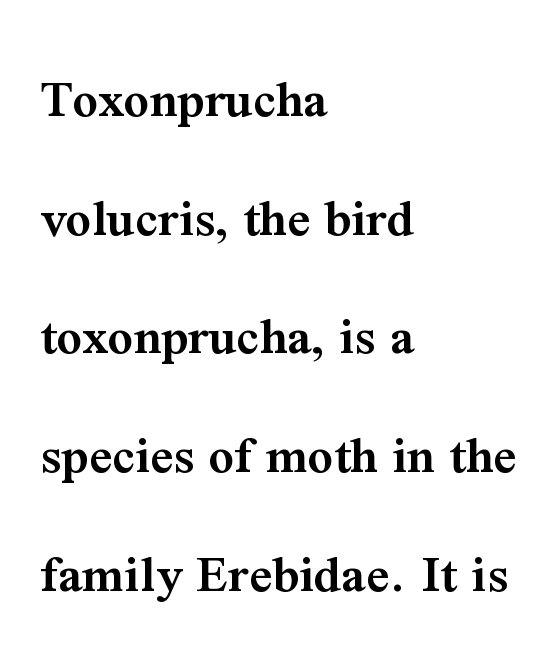
{"serif": "yes", "italic": "no", "bold": "semi", "weight": "semibold", "width": "normal", "stroke_contrast": "medium", "x_height": "medium", "monospaced": "no", "underline": "no", "align": "left", "line_spacing": "loose", "line_spacing_ratio": 2.12, "letter_spacing": "normal", "letter_spacing_em": 0.0, "glyph_px": 56}
